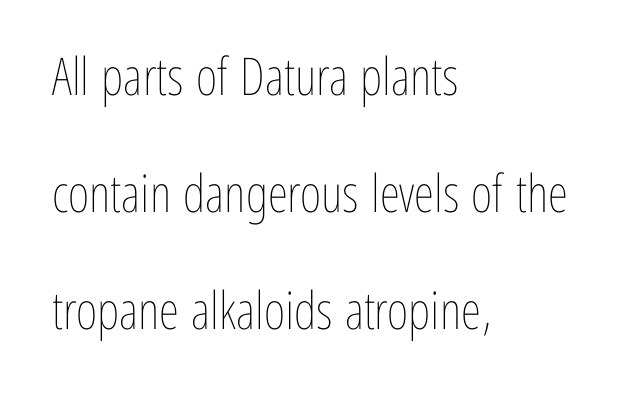
You could not count columns in this text — the font is proportionally spaced. The lines are spread far apart with generous leading. The passage shown is not underscored anywhere. If you drew a ruler down the left edge, every line would touch it.
